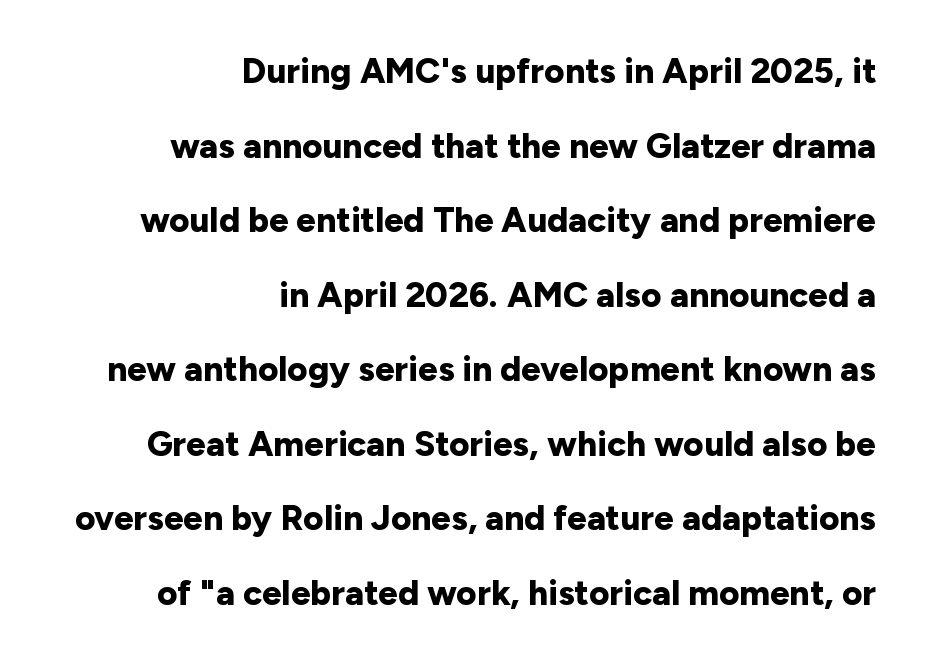
Q: Is the text bold? A: Yes.
Q: Is the text italic (slanted)? A: No, it is upright.
Q: Is the typeface a serif or a sans-serif typeface? A: Sans-serif.
Q: Is the text underlined? A: No.
Q: How is the paragraph aligned? A: Right-aligned.
Q: Is the spacing between letters normal or unusually wide? A: Normal.
Q: Is the spacing between lines tight, normal or loose? A: Loose.
Q: Width (condensed, normal, or wide)? A: Normal.
Q: Stroke contrast? A: Low.
Q: x-height? A: Medium.
Q: Monospaced? A: No.
